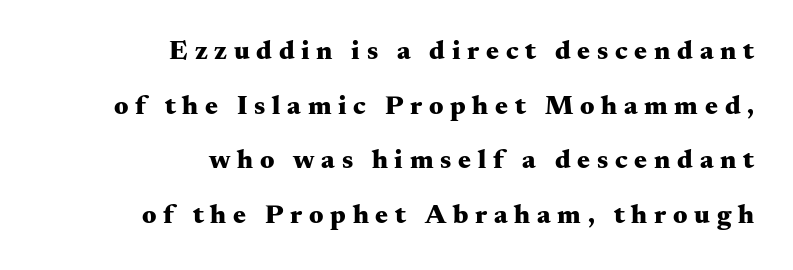
{"italic": "no", "bold": "yes", "underline": "no", "align": "right", "line_spacing": "loose", "line_spacing_ratio": 2.02, "letter_spacing": "wide", "letter_spacing_em": 0.25, "glyph_px": 27}
